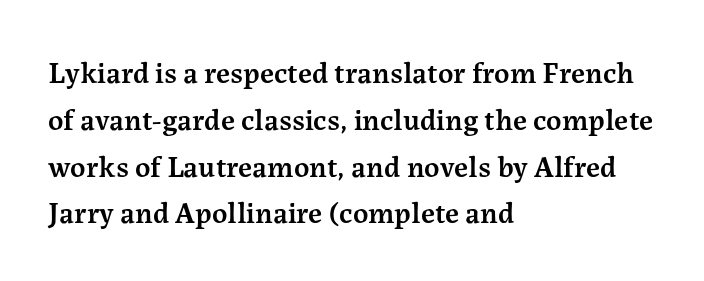
This sample keeps an unexceptional amount of space between lines. If you drew a line through each stem, it would be perfectly vertical. The gap between lines stays unmarked. Notice how the passage keeps a crisp vertical edge on the left only.
